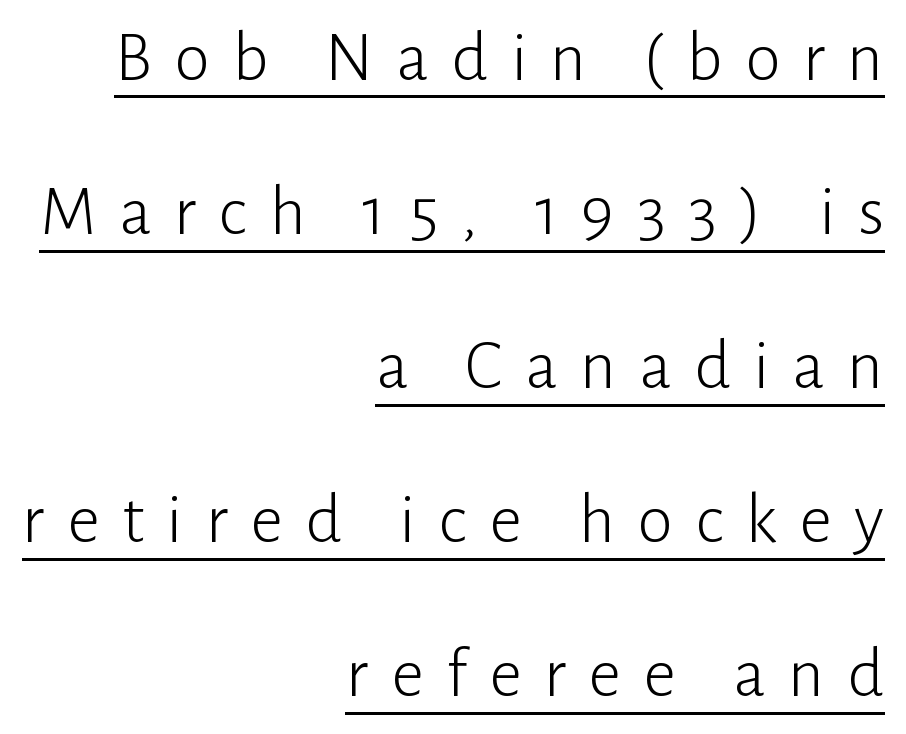
The image shows 72 px light sans-serif type, upright; set right-aligned, loose line spacing (2.14x), unusually wide letter spacing (+0.31 em), underlined; low stroke contrast and a medium x-height.
